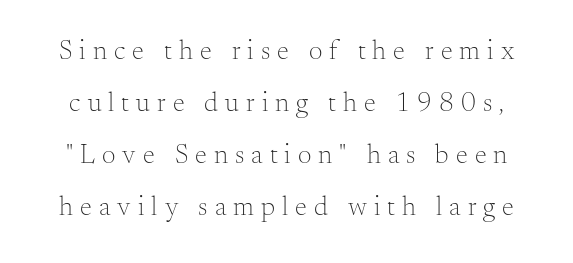
{"italic": "no", "bold": "no", "underline": "no", "line_spacing": "loose", "line_spacing_ratio": 1.93, "letter_spacing": "wide", "letter_spacing_em": 0.26, "glyph_px": 27}
